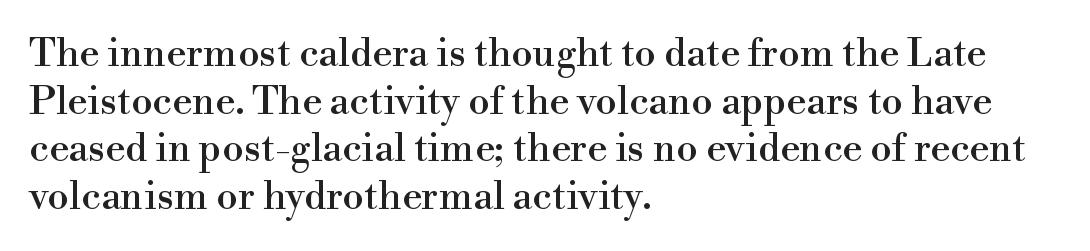
The image shows 39 px serif type, upright; set left-aligned, line spacing 1.22x, normal letter spacing, not underlined; high stroke contrast and a small x-height.
